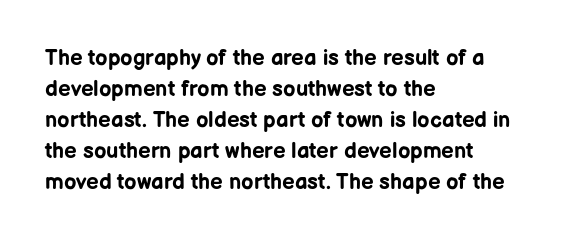
Ordinary non-slanted type is in use. The space between consecutive lines is moderate. The strokes are fattened all the way to bold. No extra tracking has been applied to these lines. Quick note: underline off. The typesetter chose a ragged-right arrangement here.
